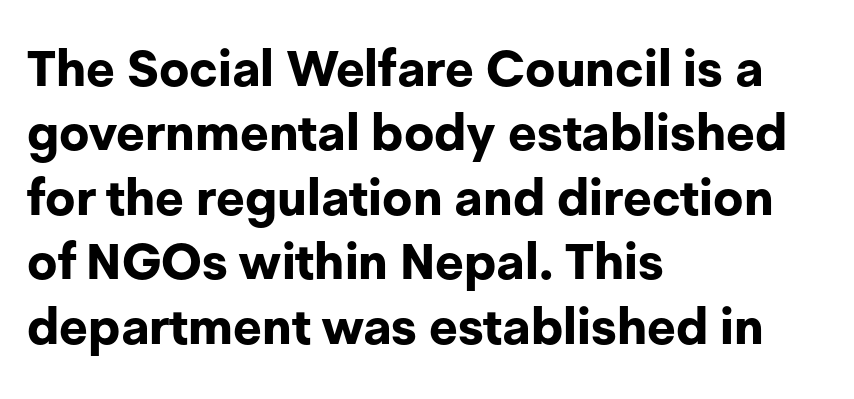
Left-aligned paragraph, ragged on the right. Is this a fixed-width face? No — the glyphs have proportional, varying widths. Nothing sits at the stroke ends, so this counts as sans-serif. Compared with typical body copy, the letter spacing here is the same. This is roman type, the default non-slanted kind.
